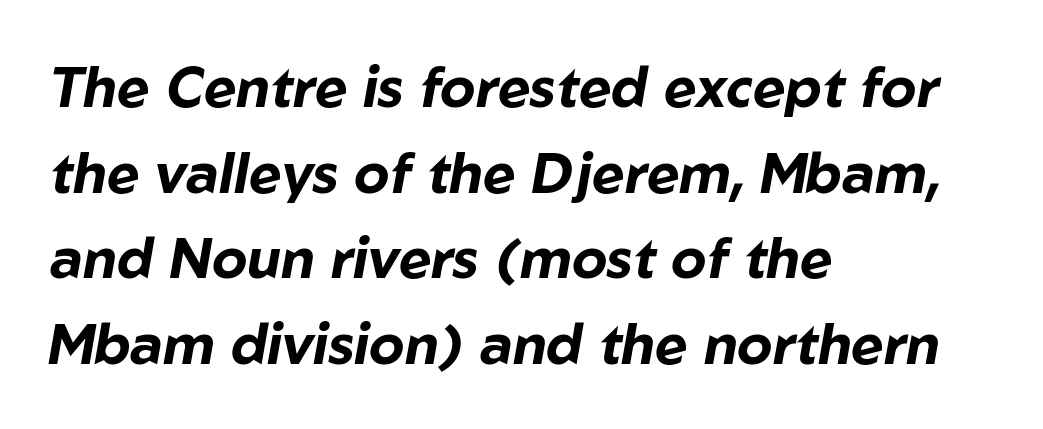
{"italic": "yes", "lean": "right", "slant_degrees": 10, "bold": "yes", "weight": "bold", "width": "normal", "stroke_contrast": "low", "x_height": "medium", "monospaced": "no", "underline": "no", "align": "left", "line_spacing": "normal", "line_spacing_ratio": 1.53, "letter_spacing": "normal", "letter_spacing_em": 0.0, "glyph_px": 56}
